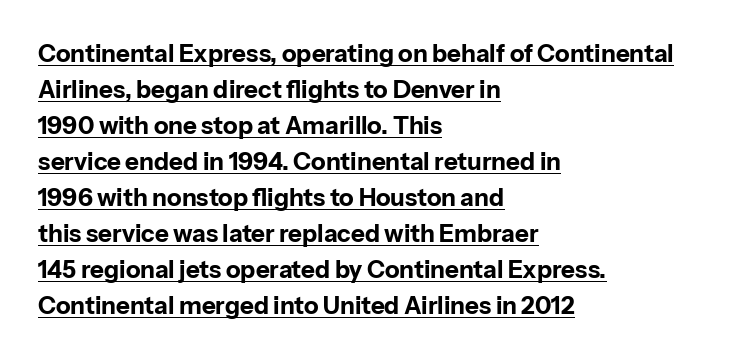
The image shows 24 px bold type, upright; set left-aligned, normal line spacing (1.5x), normal letter spacing, underlined.
